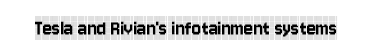
Tall strokes in this sample are plumb rather than angled. Short note: letters normally spaced. Lines of text with bare space underneath.
